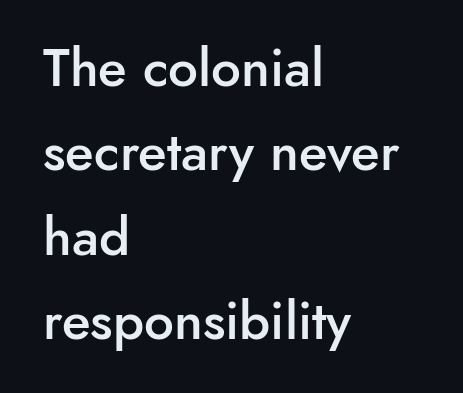
Q: Is the text bold? A: Semi-bold.
Q: Is the text italic (slanted)? A: No, it is upright.
Q: Is the typeface a serif or a sans-serif typeface? A: Sans-serif.
Q: Is the text underlined? A: No.
Q: How is the paragraph aligned? A: Left-aligned.
Q: Is the spacing between letters normal or unusually wide? A: Normal.
Q: Is the spacing between lines tight, normal or loose? A: Normal.
Q: Width (condensed, normal, or wide)? A: Normal.
Q: Stroke contrast? A: Low.
Q: x-height? A: Small.
Q: Monospaced? A: No.
